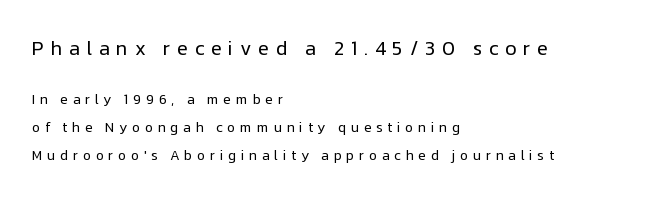
Notice how the stems are strictly vertical — no italics here. The setting favours the left margin, as ordinary paragraphs usually do. The space directly below the letters is spotless. Compare the two chunks: the upper has the greater cap height.
